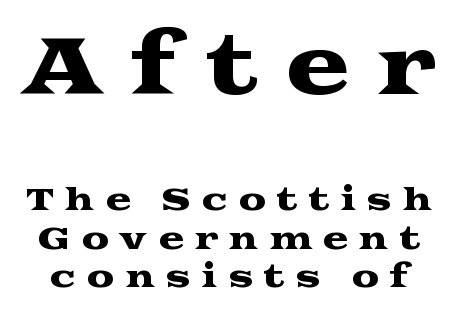
Tall strokes in this sample are plumb rather than angled. This sample keeps an unexceptional amount of space between lines. Decoration check: the copy has no underline. Display-style spreading of the glyphs; the letterfit is very open. These lines are rendered in a variable-pitch font. The earlier block is typeset at a bigger size than the later block.
